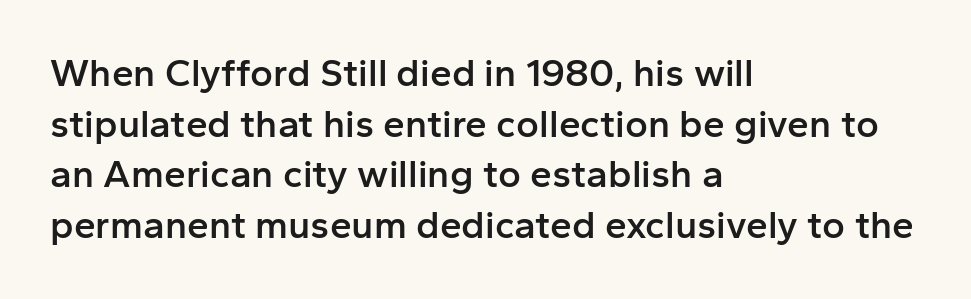
Compared with a centered layout, this one pins lines to the left instead. The sample has been set in demibold, a notch under bold. Looks like regular typesetting: each glyph gets only the width it needs. Only glyphs here, with clear space below each row. No feet cap the strokes, marking this as sans-serif type.
